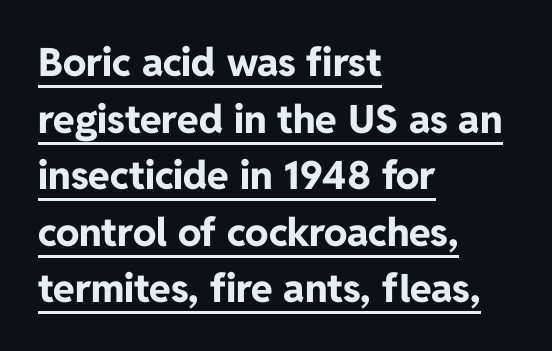
{"serif": "no", "italic": "no", "bold": "yes", "weight": "bold", "width": "normal", "stroke_contrast": "low", "x_height": "medium", "monospaced": "no", "underline": "yes", "align": "left", "line_spacing": "normal", "line_spacing_ratio": 1.45, "letter_spacing": "normal", "letter_spacing_em": 0.0, "glyph_px": 39}
